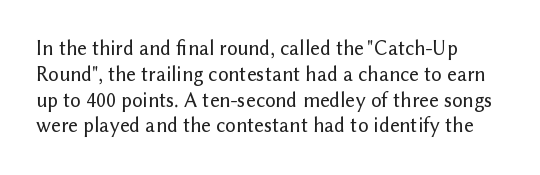
The axis of the letterforms is exactly vertical. What stands out about the letter spacing? Nothing — it is the standard amount. The specimen omits any rule beneath the text block's lines.
